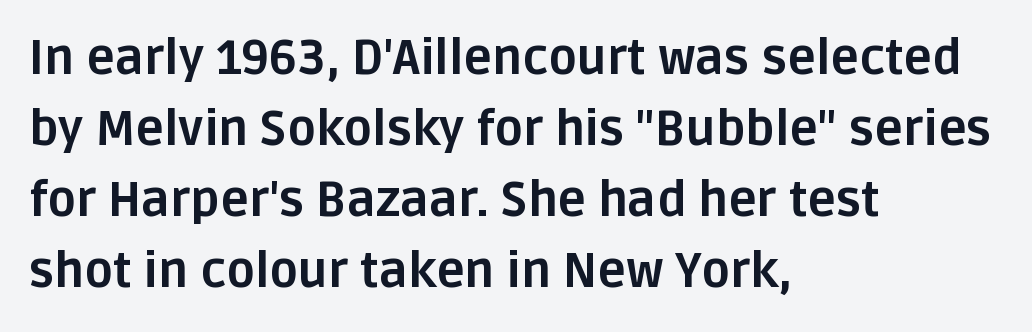
The image shows 48 px bold sans-serif type, upright; set left-aligned, normal line spacing (1.48x), normal letter spacing, not underlined; low stroke contrast and a large x-height.
